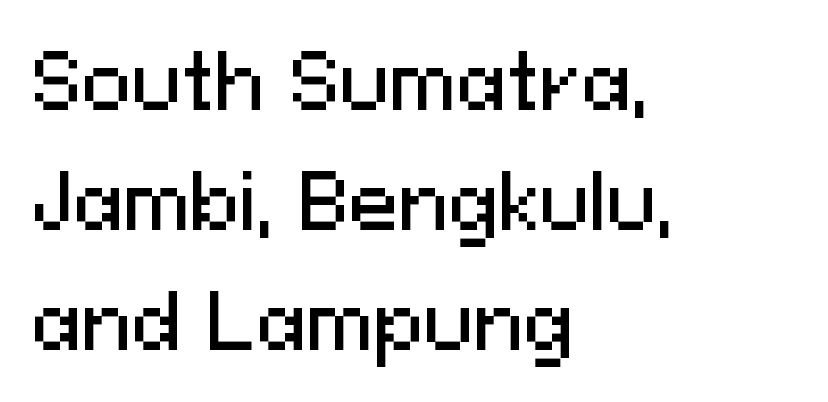
Q: Is the text italic (slanted)? A: No, it is upright.
Q: Is the typeface a serif or a sans-serif typeface? A: Sans-serif.
Q: Is the text underlined? A: No.
Q: How is the paragraph aligned? A: Left-aligned.
Q: Is the spacing between letters normal or unusually wide? A: Normal.
Q: Is the spacing between lines tight, normal or loose? A: Normal.
Q: Width (condensed, normal, or wide)? A: Normal.
Q: Stroke contrast? A: Medium.
Q: x-height? A: Medium.
Q: Monospaced? A: No.
